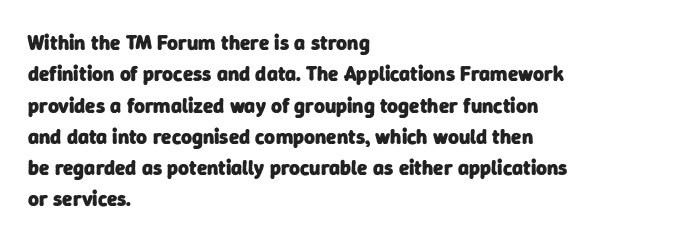
The image shows 21 px bold type; set left-aligned, normal line spacing (1.49x), normal letter spacing, not underlined.
